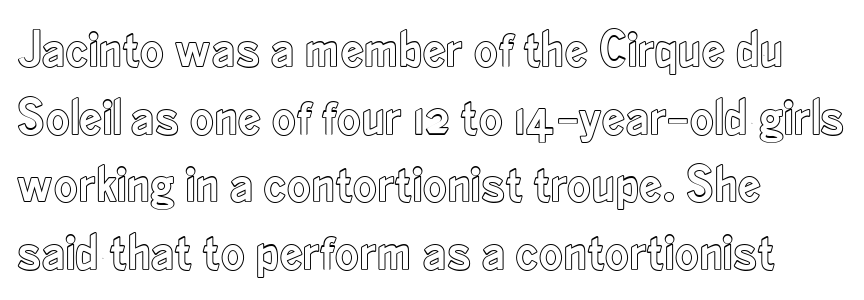
Q: Is the text italic (slanted)? A: No, it is upright.
Q: Is the text underlined? A: No.
Q: How is the paragraph aligned? A: Left-aligned.
Q: Is the spacing between letters normal or unusually wide? A: Normal.
Q: Is the spacing between lines tight, normal or loose? A: Normal.
Q: Width (condensed, normal, or wide)? A: Condensed.
Q: x-height? A: Small.
Q: Monospaced? A: No.
